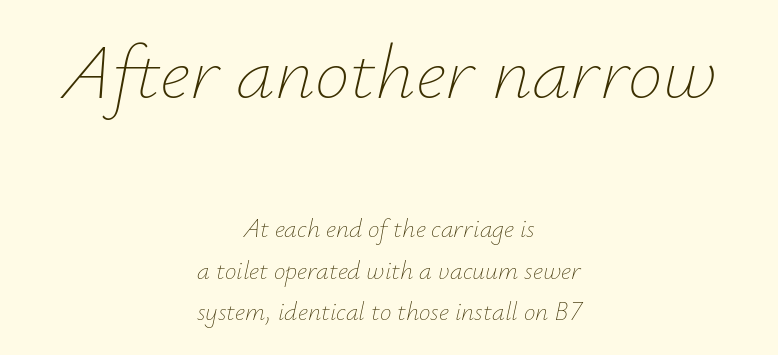
Check under the words: just untouched page. Style check: oblique. Large over small — that's the arrangement of the two blocks here. What's the leading like? Ordinary, nothing unusual.
